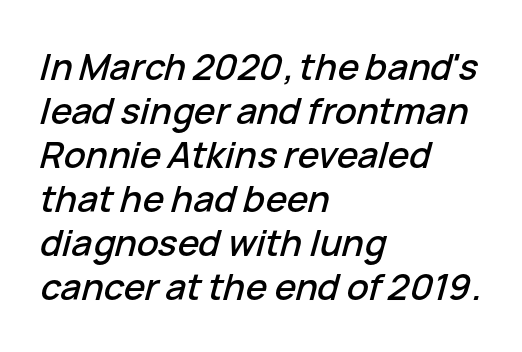
The image shows 36 px text type, italic (leaning right); set left-aligned, line spacing 1.22x, normal letter spacing, not underlined; low stroke contrast and a medium x-height.
